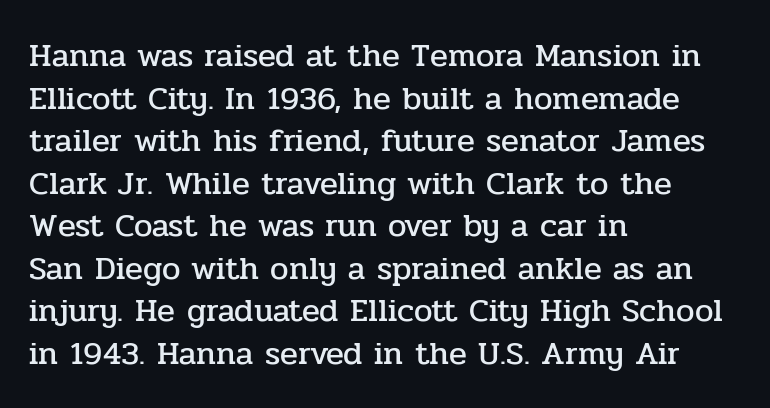
{"serif": "yes", "italic": "no", "width": "normal", "stroke_contrast": "low", "x_height": "medium", "monospaced": "no", "underline": "no", "align": "left", "line_spacing": "normal", "line_spacing_ratio": 1.29, "letter_spacing": "normal", "letter_spacing_em": 0.0, "glyph_px": 33}
